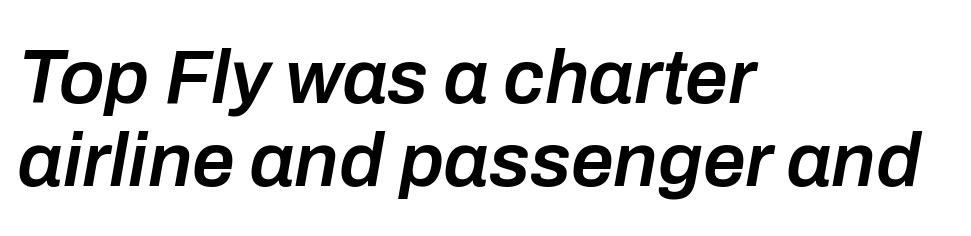
Emphasis-style slanted type is in use. Nothing unusual about the tracking: characters are spaced as the font intends. Is this a fixed-width face? No — the glyphs have proportional, varying widths. The paragraph shown leans on its left margin.
